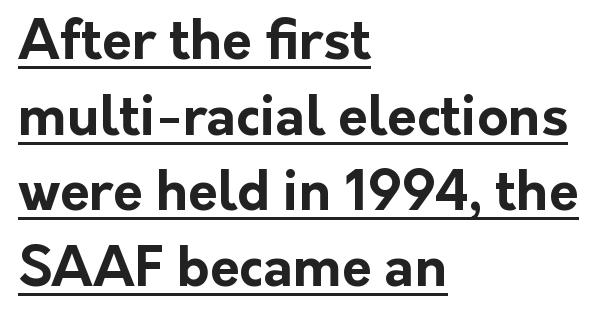
The image shows 54 px bold sans-serif type, upright; set left-aligned, normal line spacing (1.4x), normal letter spacing, underlined; low stroke contrast and a medium x-height.
